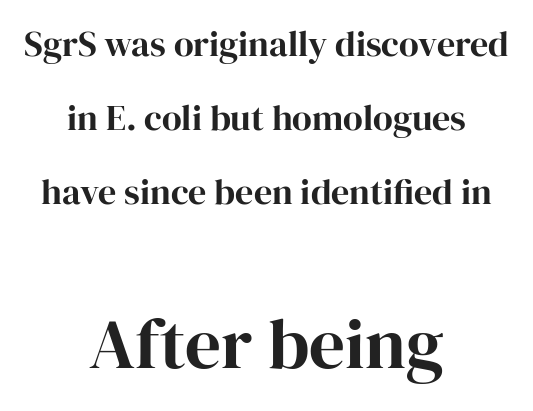
Q: Is the text italic (slanted)? A: No, it is upright.
Q: Is the typeface a serif or a sans-serif typeface? A: Serif.
Q: Is the text underlined? A: No.
Q: How is the paragraph aligned? A: Centered.
Q: Is the spacing between letters normal or unusually wide? A: Normal.
Q: Is the spacing between lines tight, normal or loose? A: Loose.
Q: Which block of text is set in a larger size, the first (top) or the second (bottom)? A: The second (bottom) one.
Q: Width (condensed, normal, or wide)? A: Normal.
Q: Stroke contrast? A: High.
Q: x-height? A: Medium.
Q: Monospaced? A: No.
